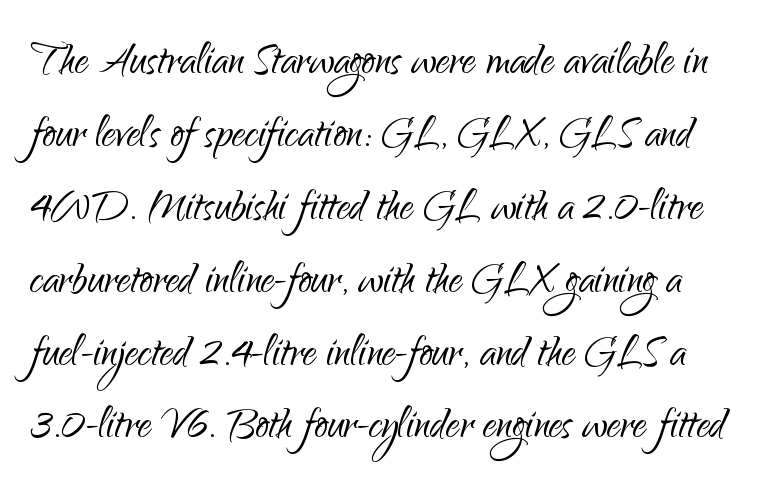
The image shows 54 px light sans-serif type; set normal line spacing (1.35x), normal letter spacing, not underlined; low stroke contrast and a small x-height.
